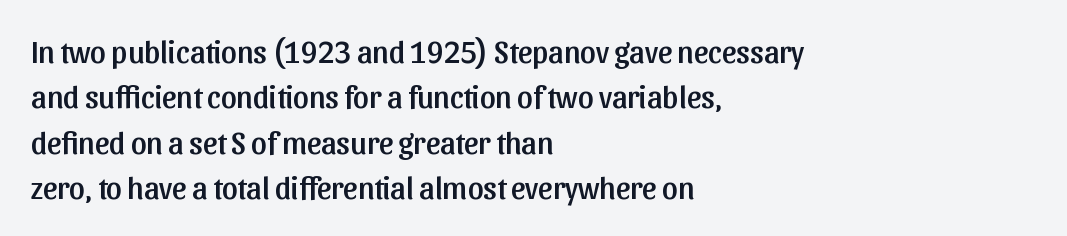
The image shows 31 px sans-serif type, upright; set left-aligned, normal line spacing (1.46x), normal letter spacing, not underlined; low stroke contrast and a medium x-height.
